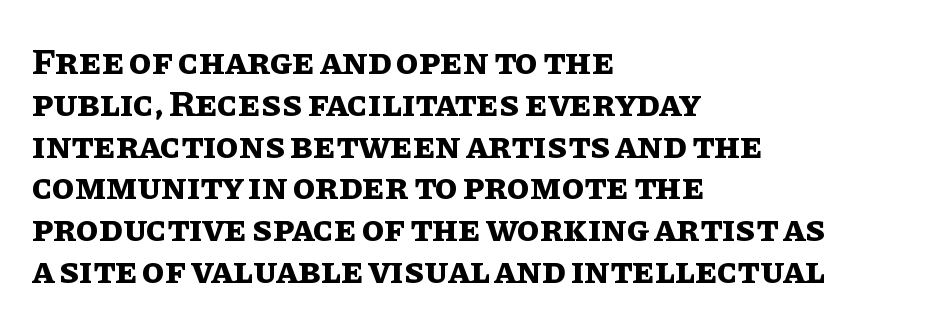
Words float on clear page, feet unadorned. Very little white space separates one row of letters from the next. Varying glyph widths throughout — classic text-font behaviour. Pretty heavy lettering here — definitely bold.
